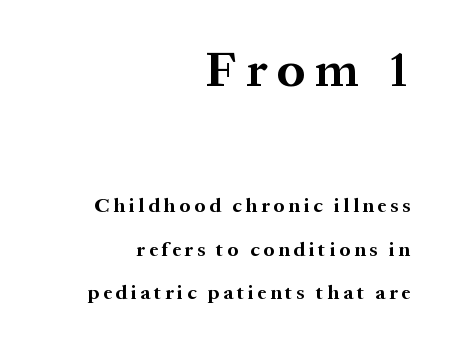
Q: Is the text bold? A: Yes.
Q: Is the text italic (slanted)? A: No, it is upright.
Q: Is the typeface a serif or a sans-serif typeface? A: Serif.
Q: Is the text underlined? A: No.
Q: How is the paragraph aligned? A: Right-aligned.
Q: Is the spacing between lines tight, normal or loose? A: Loose.
Q: Which block of text is set in a larger size, the first (top) or the second (bottom)? A: The first (top) one.
Q: Width (condensed, normal, or wide)? A: Normal.
Q: Stroke contrast? A: Medium.
Q: x-height? A: Medium.
Q: Monospaced? A: No.
